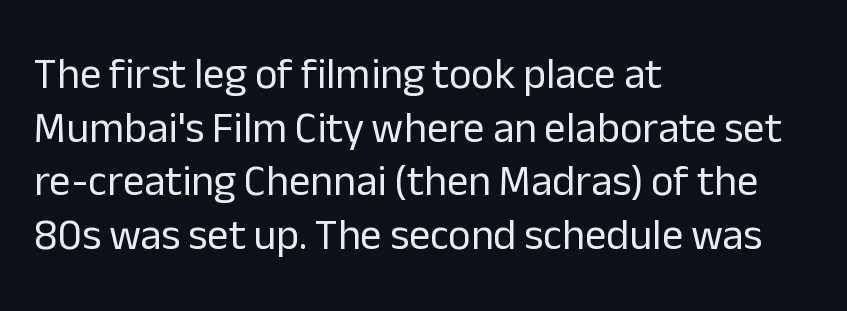
The image shows 43 px regular-weight sans-serif type, upright; set left-aligned, normal line spacing (1.25x), normal letter spacing, not underlined; low stroke contrast and a medium x-height.
